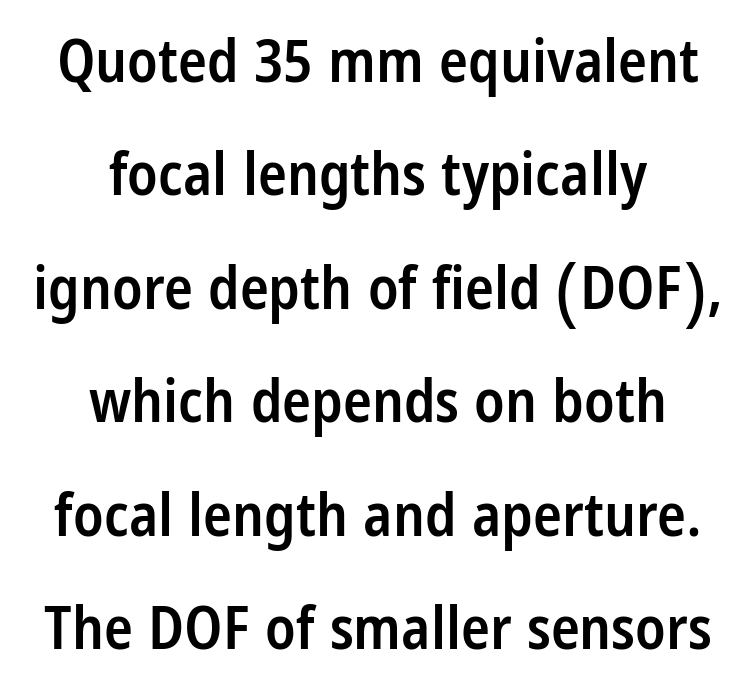
The image shows 60 px semibold, condensed sans-serif type, upright; set centered, line spacing 1.89x, normal letter spacing, not underlined; low stroke contrast and a large x-height.
